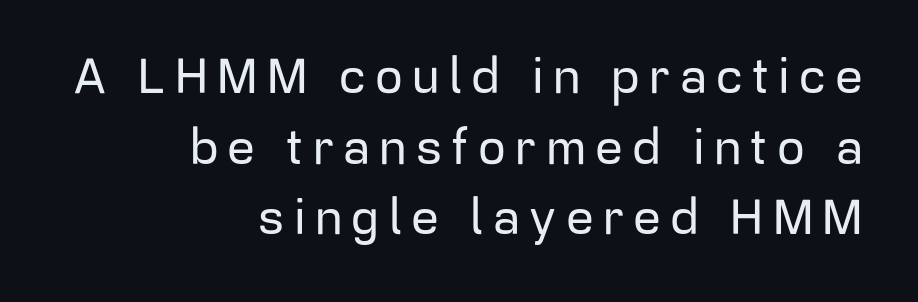
The image shows 49 px sans-serif type, upright; set right-aligned, normal line spacing (1.44x), not underlined; low stroke contrast and a medium x-height.
